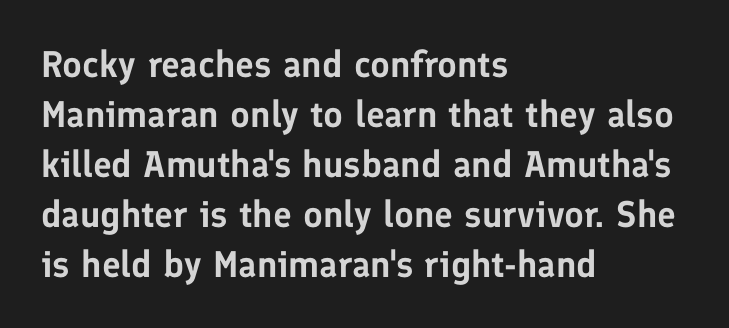
{"serif": "no", "italic": "no", "width": "normal", "stroke_contrast": "low", "x_height": "medium", "monospaced": "no", "underline": "no", "align": "left", "line_spacing": "normal", "line_spacing_ratio": 1.35, "letter_spacing": "normal", "letter_spacing_em": 0.0, "glyph_px": 37}
